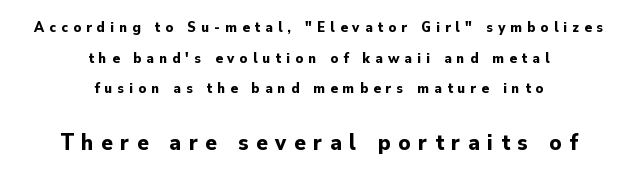
Q: Is the text bold? A: Yes.
Q: Is the text italic (slanted)? A: No, it is upright.
Q: Is the text underlined? A: No.
Q: How is the paragraph aligned? A: Centered.
Q: Is the spacing between letters normal or unusually wide? A: Unusually wide.
Q: Is the spacing between lines tight, normal or loose? A: Loose.
Q: Which block of text is set in a larger size, the first (top) or the second (bottom)? A: The second (bottom) one.
